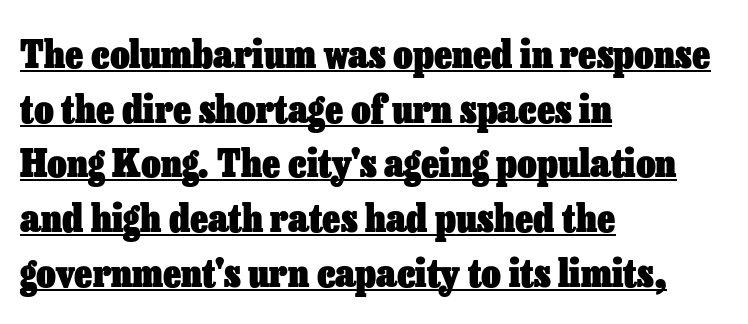
The image shows 38 px heavy type, upright; set left-aligned, normal line spacing (1.44x), normal letter spacing, underlined; low stroke contrast and a medium x-height.
